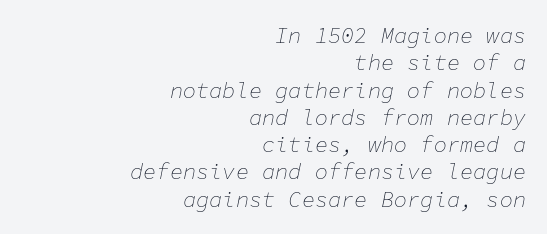
The image shows 22 px text type, italic (leaning right); set right-aligned, line spacing 1.24x, normal letter spacing, not underlined.
